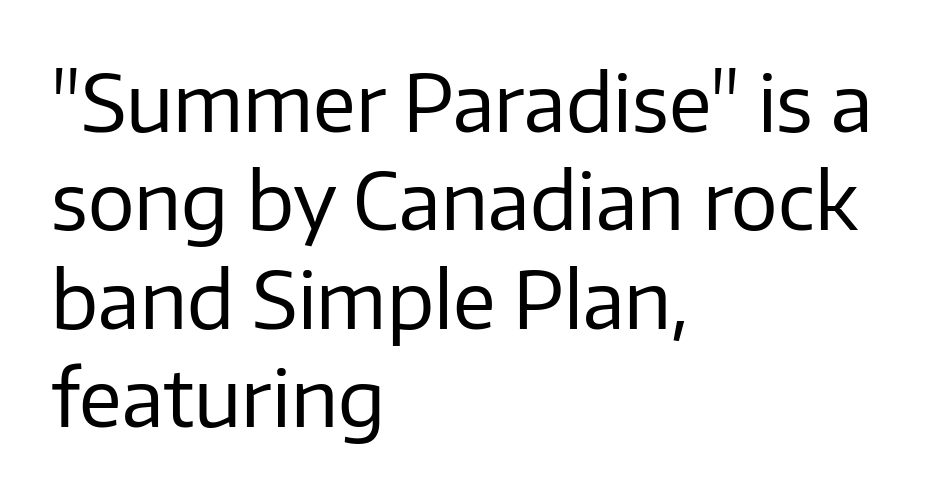
Q: Is the text bold? A: No.
Q: Is the text italic (slanted)? A: No, it is upright.
Q: Is the typeface a serif or a sans-serif typeface? A: Sans-serif.
Q: Is the text underlined? A: No.
Q: How is the paragraph aligned? A: Left-aligned.
Q: Is the spacing between letters normal or unusually wide? A: Normal.
Q: Is the spacing between lines tight, normal or loose? A: Normal.
Q: Width (condensed, normal, or wide)? A: Normal.
Q: Stroke contrast? A: Low.
Q: x-height? A: Medium.
Q: Monospaced? A: No.
